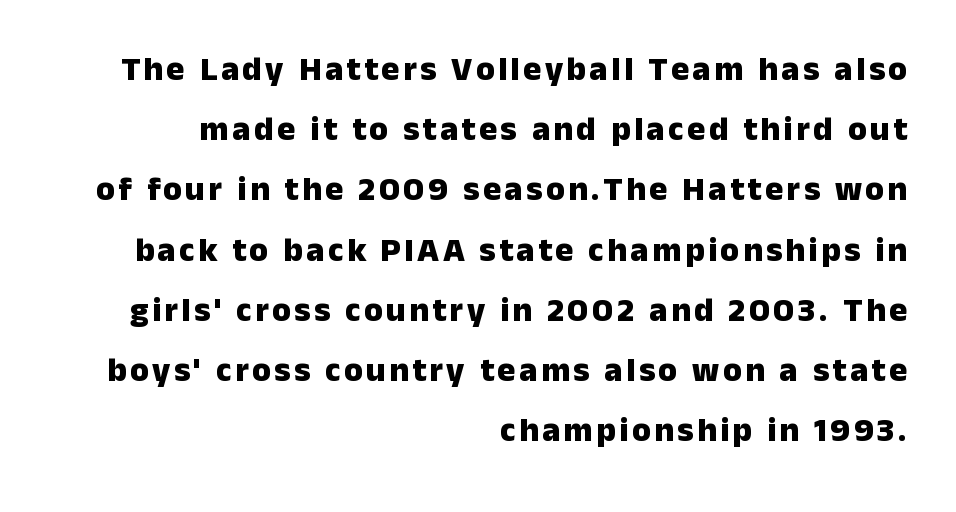
Each letter keeps its own natural width here, so spacing adapts to shape. These lines were composed using upright roman letters. What kind of face is this? One without serifs — a sans. This rendering uses right alignment, leaving the left contour irregular.
